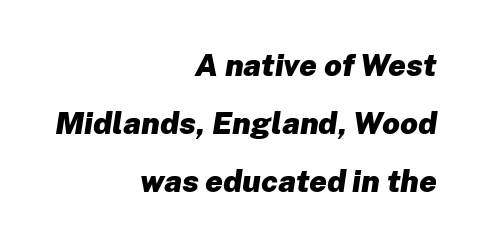
The image shows 31 px heavy type, italic (leaning right); set right-aligned, line spacing 1.87x, normal letter spacing, not underlined; low stroke contrast and a medium x-height.
